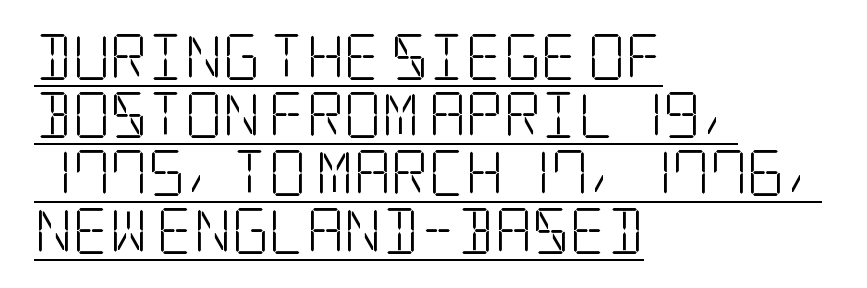
No chunkiness to these letters — they're not bold. If you drew a ruler down the left edge, every line would touch it. Posture: straight, roman, zero tilt. What's the leading like? Ordinary, nothing unusual. Underlined type. Caption: standard tracking, unaltered.
